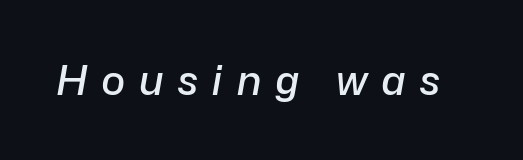
The string is rendered with underlining switched off. Note the varied advance widths — an 'i' is clearly narrower than an 'm'. Between one letter and the next there's a generous, obvious gap. In terms of weight, the rendering is demibold, just under bold. You can tell it's italic because the verticals aren't actually vertical.
